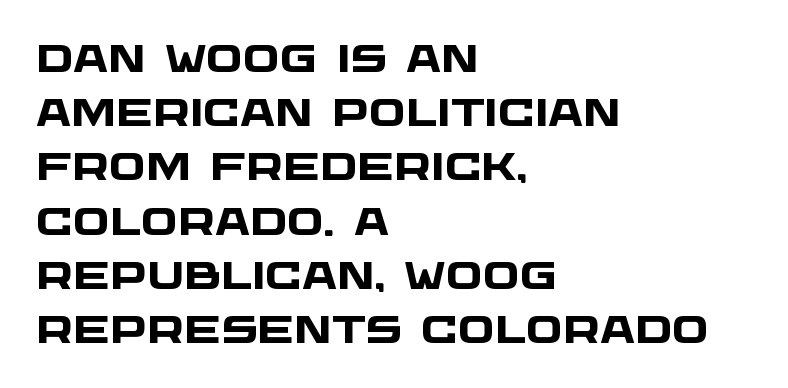
Q: Is the text bold? A: Yes.
Q: Is the typeface a serif or a sans-serif typeface? A: Sans-serif.
Q: Is the text underlined? A: No.
Q: How is the paragraph aligned? A: Left-aligned.
Q: Is the spacing between letters normal or unusually wide? A: Normal.
Q: Is the spacing between lines tight, normal or loose? A: Normal.
Q: Width (condensed, normal, or wide)? A: Wide.
Q: Stroke contrast? A: Low.
Q: x-height? A: Large.
Q: Monospaced? A: No.
